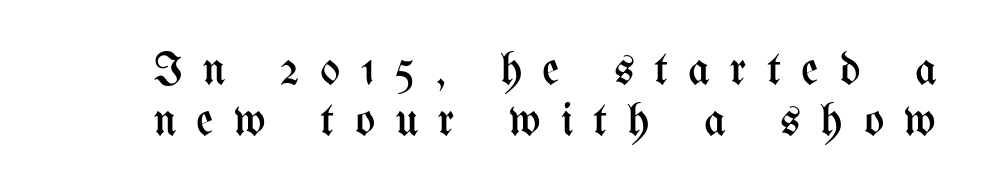
{"italic": "no", "bold": "no", "weight": "regular", "width": "condensed", "stroke_contrast": "medium", "x_height": "medium", "monospaced": "no", "underline": "no", "line_spacing": "tight", "line_spacing_ratio": 1.08, "letter_spacing": "wide", "letter_spacing_em": 0.43, "glyph_px": 47}
